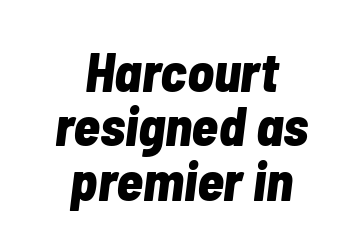
The image shows 55 px bold, condensed type, italic (leaning right); set centered, tight line spacing (0.99x), normal letter spacing, not underlined; low stroke contrast and a medium x-height.
